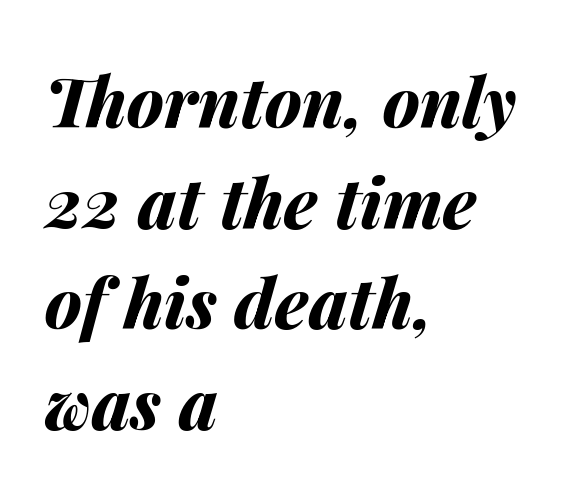
{"italic": "yes", "lean": "right", "slant_degrees": 14, "bold": "yes", "weight": "bold", "width": "normal", "stroke_contrast": "medium", "x_height": "medium", "monospaced": "no", "underline": "no", "align": "left", "line_spacing": "normal", "line_spacing_ratio": 1.46, "letter_spacing": "normal", "letter_spacing_em": 0.0, "glyph_px": 69}
